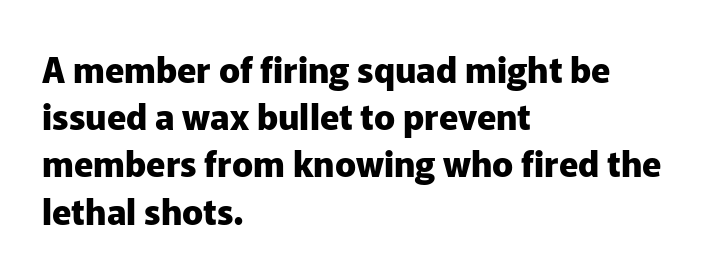
The image shows 35 px heavy sans-serif type, upright; set left-aligned, normal line spacing (1.35x), normal letter spacing, not underlined; low stroke contrast and a medium x-height.
